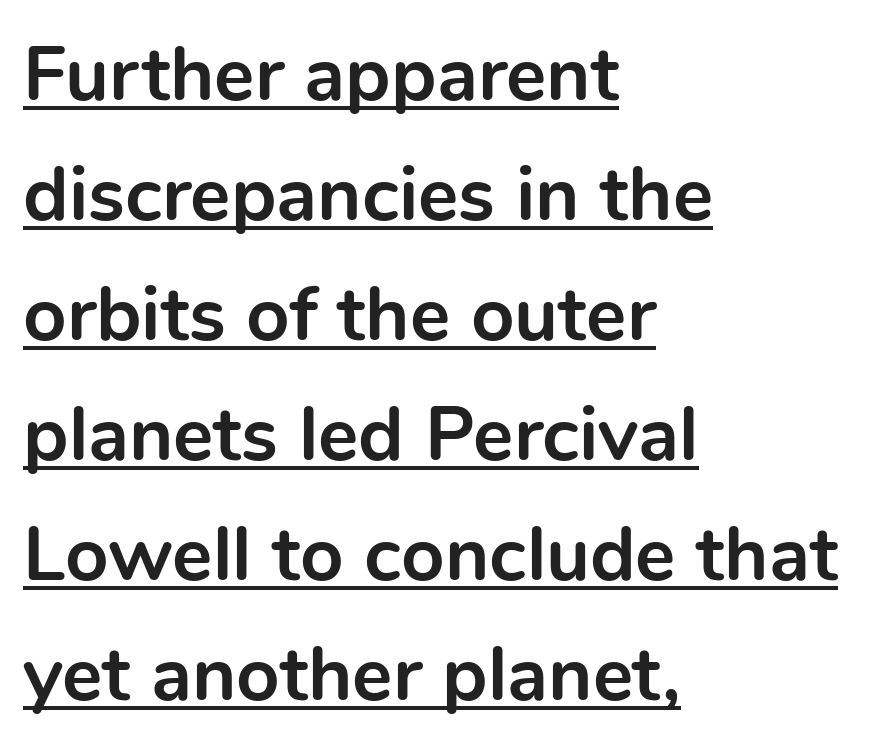
The image shows 76 px bold sans-serif type, upright; set left-aligned, normal line spacing (1.58x), normal letter spacing, underlined; a medium x-height.
